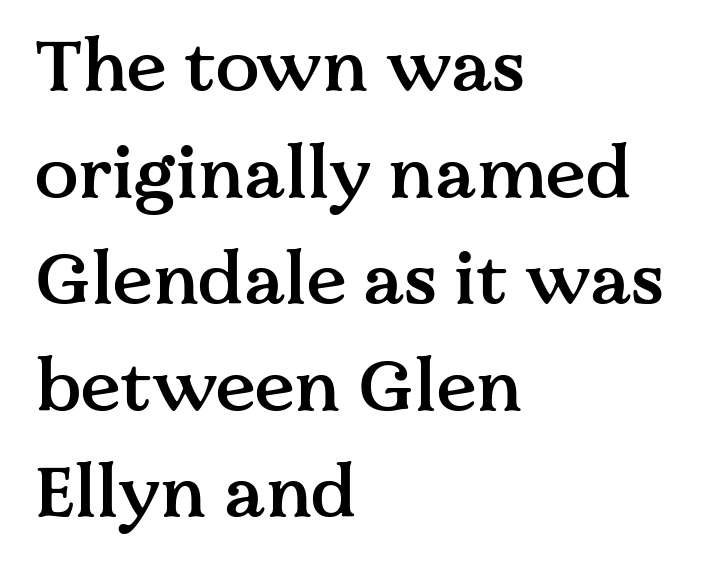
The image shows 72 px semibold serif type, upright; set left-aligned, normal line spacing (1.48x), normal letter spacing, not underlined; medium stroke contrast and a medium x-height.
